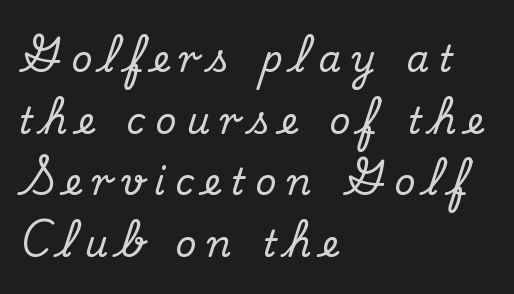
{"serif": "yes", "width": "normal", "stroke_contrast": "medium", "x_height": "small", "monospaced": "no", "underline": "no", "align": "left", "line_spacing_ratio": 1.71, "letter_spacing": "wide", "letter_spacing_em": 0.29, "glyph_px": 36}
